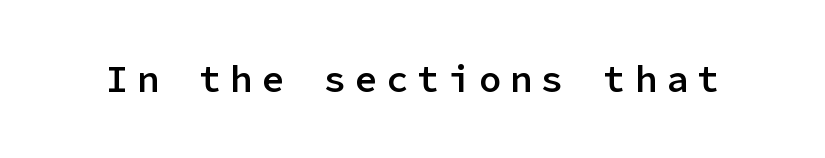
The image shows 37 px semibold sans-serif type, upright, monospaced; set unusually wide letter spacing (+0.24 em), not underlined; low stroke contrast and a medium x-height.
